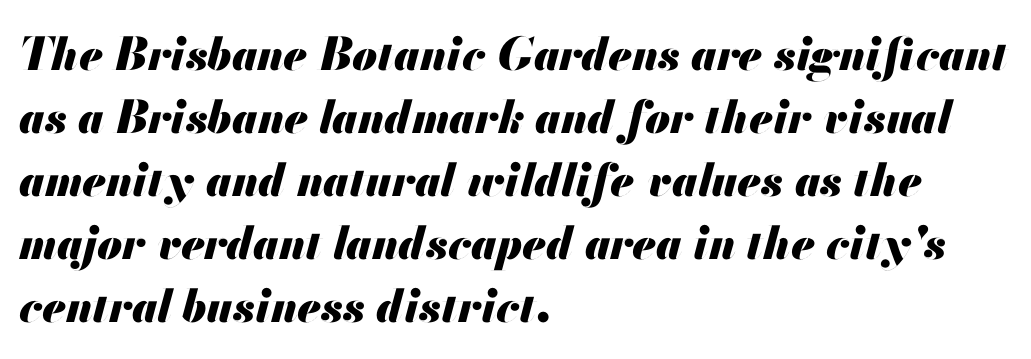
The image shows 45 px heavy type, italic (leaning right); set left-aligned, normal line spacing (1.4x), normal letter spacing, not underlined; medium stroke contrast and a small x-height.
